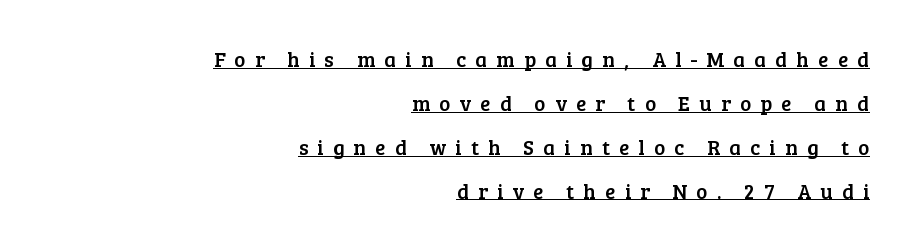
The image shows 21 px text type, upright; set right-aligned, loose line spacing (2.09x), unusually wide letter spacing (+0.44 em), underlined.
